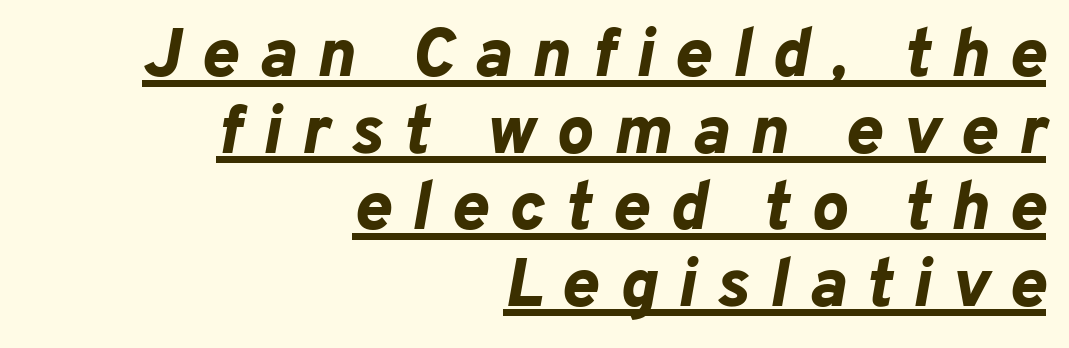
Q: Is the text bold? A: Yes.
Q: Is the text italic (slanted)? A: Yes, it leans right by about 10 degrees.
Q: Is the text underlined? A: Yes.
Q: How is the paragraph aligned? A: Right-aligned.
Q: Is the spacing between letters normal or unusually wide? A: Unusually wide.
Q: Is the spacing between lines tight, normal or loose? A: Tight.
Q: Width (condensed, normal, or wide)? A: Normal.
Q: Stroke contrast? A: Low.
Q: x-height? A: Medium.
Q: Monospaced? A: No.
